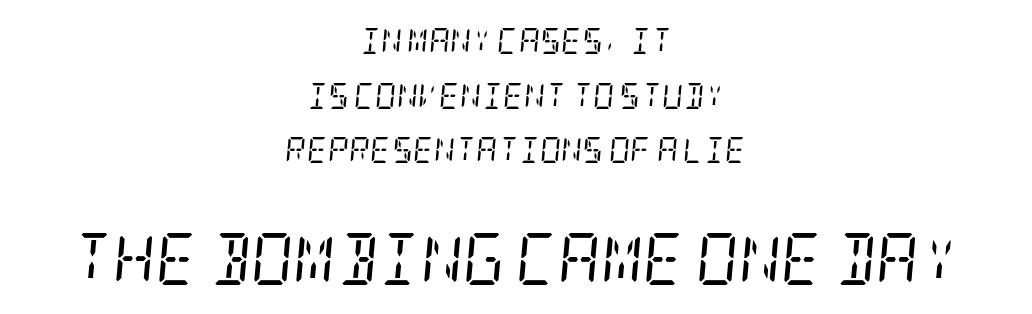
The image shows 52 px regular-weight, condensed serif type, italic (leaning right); set centered, loose line spacing (2.1x), normal letter spacing, not underlined; the second (bottom) block is 2.0x larger; low stroke contrast and a large x-height.
